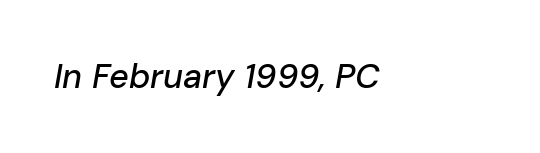
Q: Is the text italic (slanted)? A: Yes, it leans right by about 10 degrees.
Q: Is the text underlined? A: No.
Q: Is the spacing between letters normal or unusually wide? A: Normal.
Q: Width (condensed, normal, or wide)? A: Normal.
Q: Stroke contrast? A: Low.
Q: x-height? A: Medium.
Q: Monospaced? A: No.
